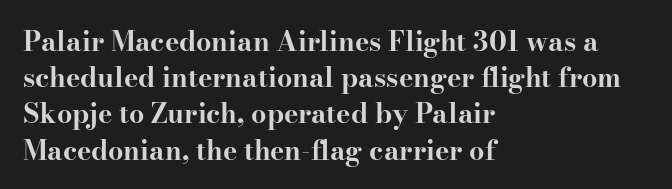
The image shows 27 px bold type, upright; set left-aligned, normal line spacing (1.34x), normal letter spacing, not underlined.
